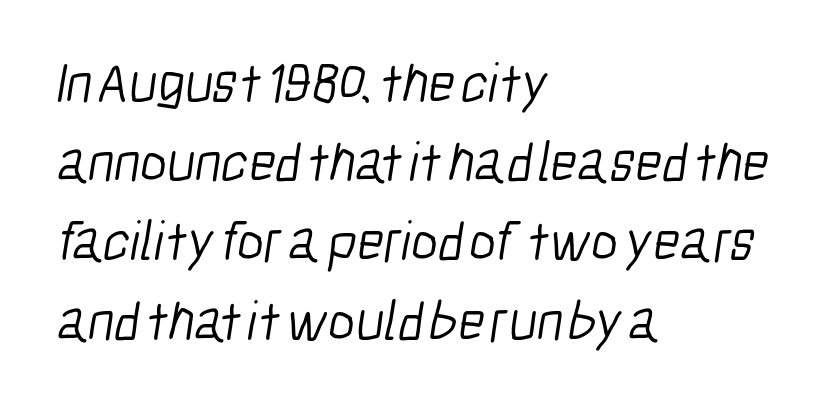
This is not heavy type; no bold has been used. Line beginnings align vertically; line endings do not. These lines keep a tight, regular rhythm from letter to letter. The face used here is proportionally spaced, like ordinary book or web type. This rendering features lettering with no underline.
